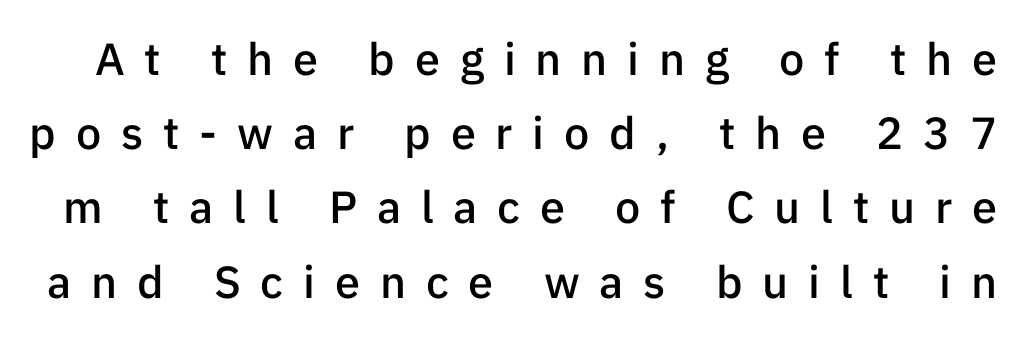
The image shows 45 px semibold sans-serif type, upright; set normal line spacing (1.65x), unusually wide letter spacing (+0.44 em), not underlined; low stroke contrast and a medium x-height.
